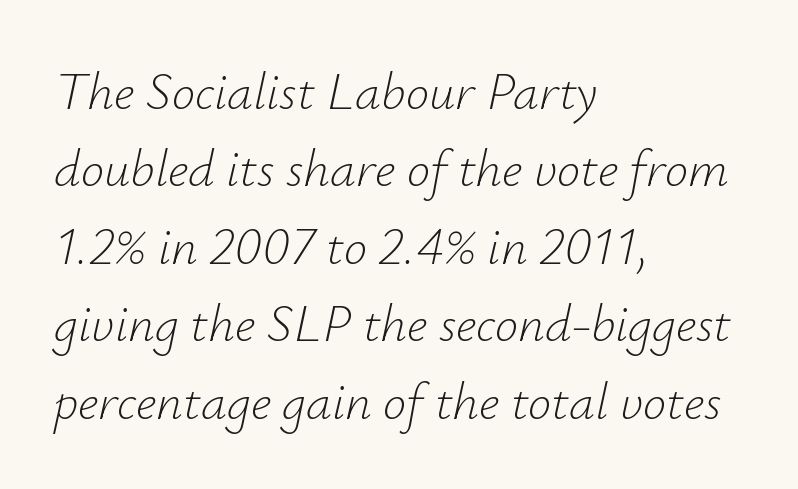
Q: Is the text bold? A: No.
Q: Is the text italic (slanted)? A: Yes, it leans right by about 12 degrees.
Q: Is the text underlined? A: No.
Q: How is the paragraph aligned? A: Left-aligned.
Q: Is the spacing between letters normal or unusually wide? A: Normal.
Q: Is the spacing between lines tight, normal or loose? A: Normal.
Q: Width (condensed, normal, or wide)? A: Normal.
Q: Stroke contrast? A: Low.
Q: x-height? A: Small.
Q: Monospaced? A: No.
